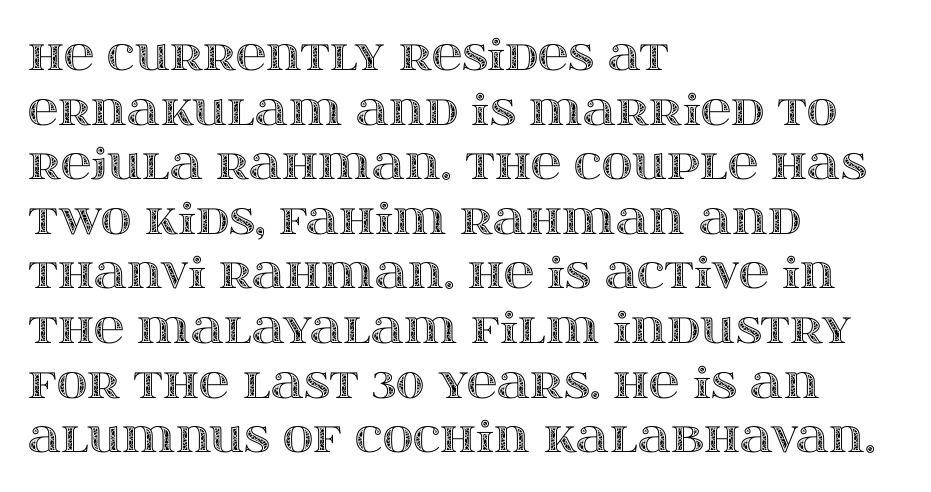
The image shows 42 px wide type, upright; set left-aligned, normal line spacing (1.3x), normal letter spacing, not underlined; a large x-height.
